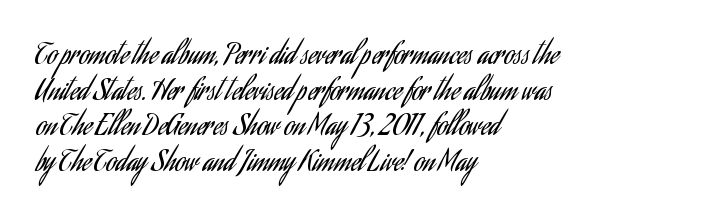
{"serif": "no", "bold": "no", "weight": "regular", "width": "condensed", "stroke_contrast": "low", "x_height": "small", "monospaced": "no", "underline": "no", "align": "left", "line_spacing": "normal", "line_spacing_ratio": 1.27, "letter_spacing": "normal", "letter_spacing_em": 0.0, "glyph_px": 28}
